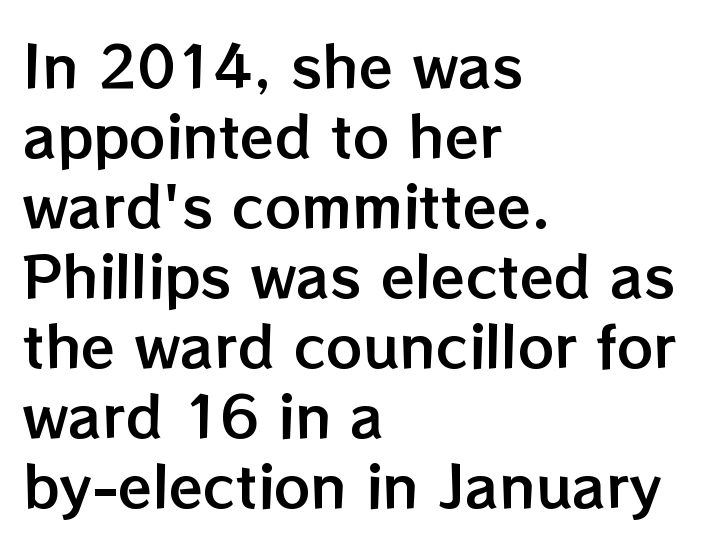
The image shows 56 px text type, upright; set left-aligned, normal line spacing (1.25x), normal letter spacing, not underlined; low stroke contrast and a medium x-height.
